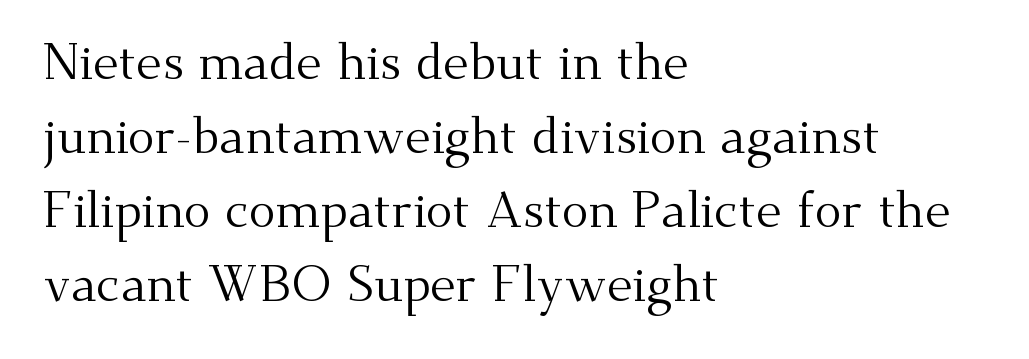
Are there feet on the stems? There are — it's a serif. Think of a printed novel: that variable character pitch is what you see here. Line beginnings align vertically; line endings do not. Is the type heavy? It reads as light-to-regular instead. No italicization has been applied; the sample stays upright.
